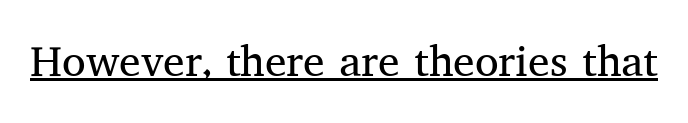
The image shows 43 px regular-weight serif type, upright; set normal letter spacing, underlined; medium stroke contrast and a medium x-height.
